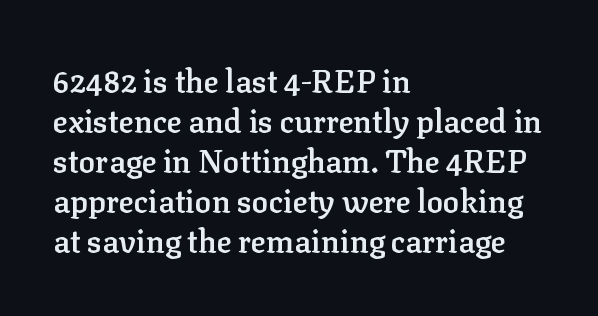
A normal amount of white space separates one row of letters from the next. The rendering shows small feet on the letterforms — a serif design. Compared with typical body copy, the letter spacing here is the same. Posture: upright roman. A fair bit of extra ink — the face is semibold, not bold.
